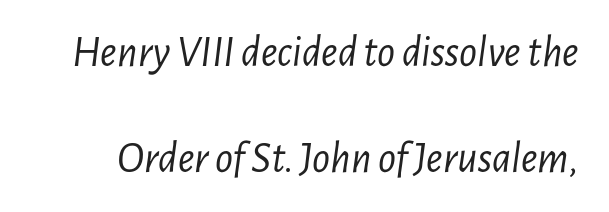
Words appear dense and cohesive because spacing is normal. Decoration check: the copy has no underline. In terms of leading, this rendering errs on the spacious side. Each stroke keeps to a modest, everyday thickness or less.
